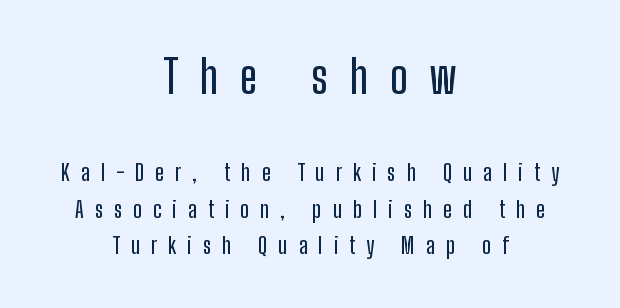
Reading top to bottom, the characters get smaller at the block break. Is there much room between lines? A standard amount, neither cramped nor airy. Underline: absent. Designer's note — italics off, roman on. Observe the wide spacing: letters keep a clear distance from each other. The passage is arranged like a title page — every line centered.
